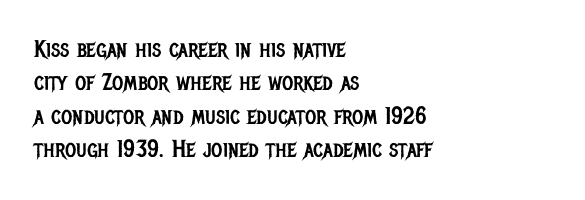
{"italic": "no", "bold": "no", "underline": "no", "align": "left", "line_spacing": "normal", "line_spacing_ratio": 1.39, "letter_spacing": "normal", "letter_spacing_em": 0.0, "glyph_px": 24}
